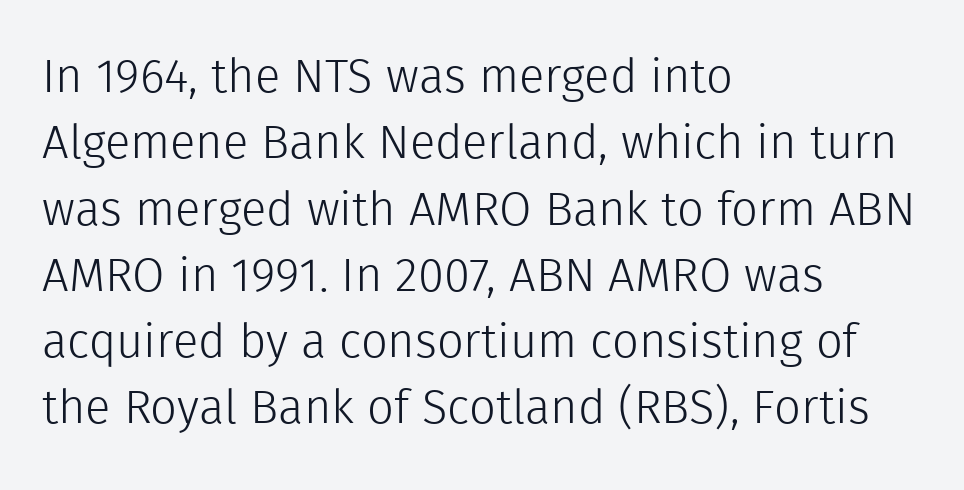
{"serif": "no", "italic": "no", "bold": "no", "weight": "light", "width": "normal", "x_height": "medium", "monospaced": "no", "underline": "no", "align": "left", "line_spacing": "normal", "line_spacing_ratio": 1.41, "letter_spacing": "normal", "letter_spacing_em": 0.0, "glyph_px": 47}
